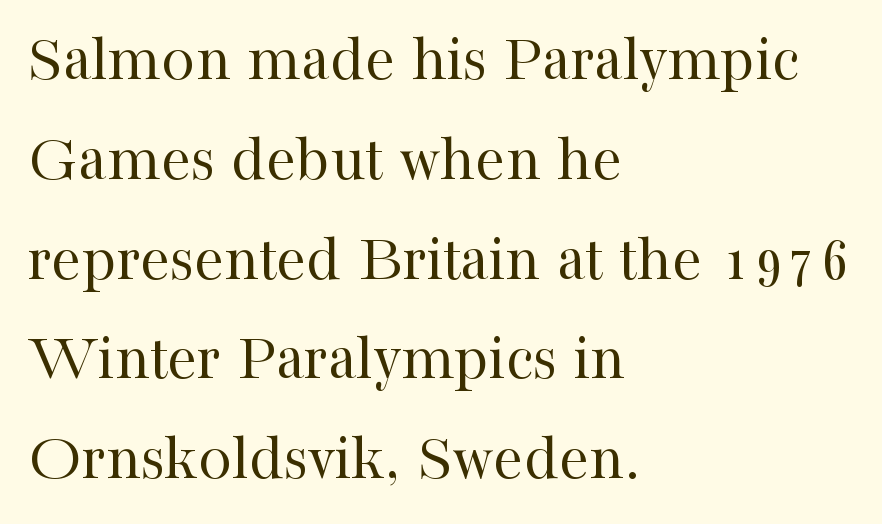
{"serif": "yes", "italic": "no", "bold": "no", "weight": "regular", "width": "normal", "stroke_contrast": "high", "x_height": "medium", "monospaced": "no", "underline": "no", "align": "left", "line_spacing": "normal", "line_spacing_ratio": 1.49, "letter_spacing": "normal", "letter_spacing_em": 0.0, "glyph_px": 67}
